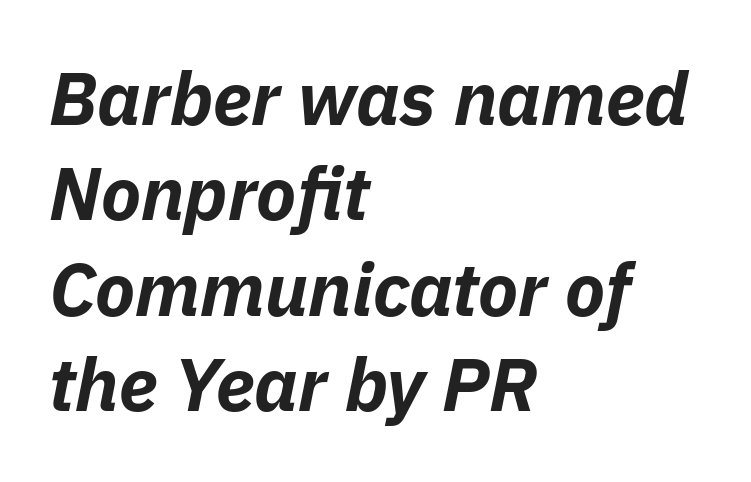
The ragged edge is on the right, which tells us the setting is flush left. What stands out about the letter spacing? Nothing — it is the standard amount. Rows of type keep a routine distance in the vertical direction. Tall strokes in this sample are angled rather than plumb.
